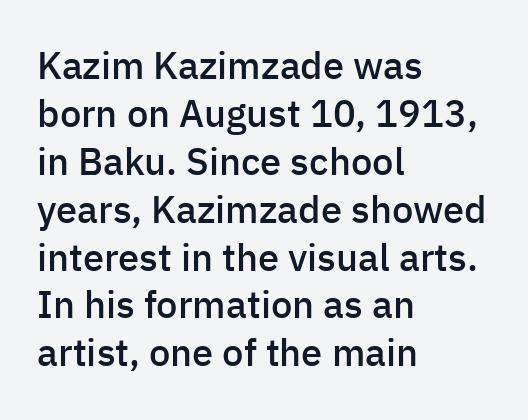
This sample has the flowing, uneven cadence of proportional lettering. Tall strokes in this sample are plumb rather than angled. A student would call this left alignment; a typographer would say flush left, rag right. Glyph-to-glyph distance matches everyday printed text.
